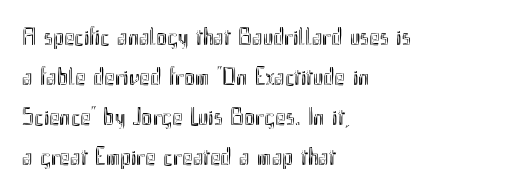
Q: Is the text italic (slanted)? A: No, it is upright.
Q: Is the text underlined? A: No.
Q: How is the paragraph aligned? A: Left-aligned.
Q: Is the spacing between letters normal or unusually wide? A: Normal.
Q: Is the spacing between lines tight, normal or loose? A: Normal.
